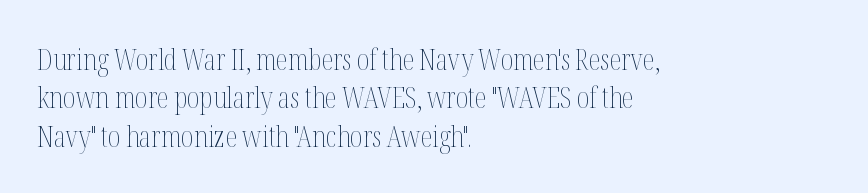
The image shows 30 px thin, condensed type, upright; set left-aligned, normal line spacing (1.28x), normal letter spacing, not underlined; medium stroke contrast and a medium x-height.
